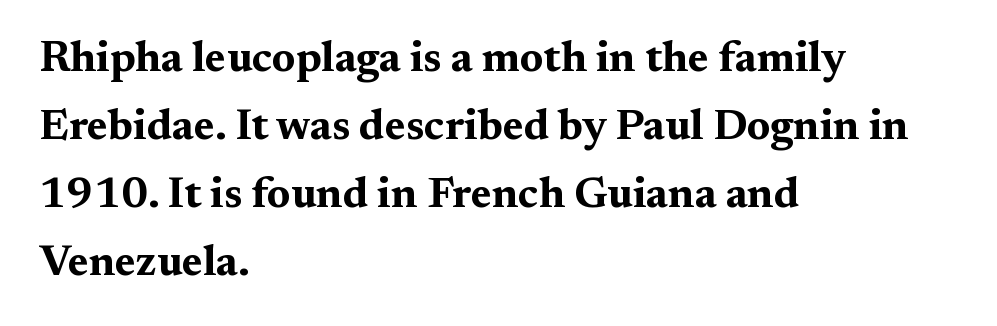
Q: Is the text bold? A: Yes.
Q: Is the text italic (slanted)? A: No, it is upright.
Q: Is the typeface a serif or a sans-serif typeface? A: Serif.
Q: Is the text underlined? A: No.
Q: How is the paragraph aligned? A: Left-aligned.
Q: Is the spacing between letters normal or unusually wide? A: Normal.
Q: Is the spacing between lines tight, normal or loose? A: Normal.
Q: Width (condensed, normal, or wide)? A: Wide.
Q: Stroke contrast? A: Medium.
Q: x-height? A: Medium.
Q: Monospaced? A: No.
